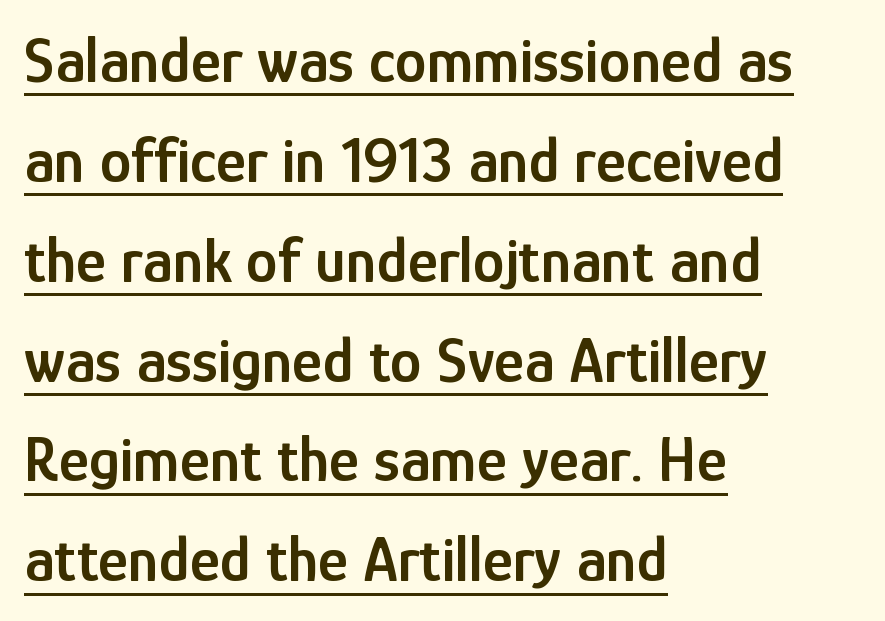
Q: Is the text bold? A: Semi-bold.
Q: Is the text italic (slanted)? A: No, it is upright.
Q: Is the typeface a serif or a sans-serif typeface? A: Sans-serif.
Q: Is the text underlined? A: Yes.
Q: How is the paragraph aligned? A: Left-aligned.
Q: Is the spacing between letters normal or unusually wide? A: Normal.
Q: Is the spacing between lines tight, normal or loose? A: Normal.
Q: Width (condensed, normal, or wide)? A: Condensed.
Q: Stroke contrast? A: Low.
Q: x-height? A: Medium.
Q: Monospaced? A: No.
